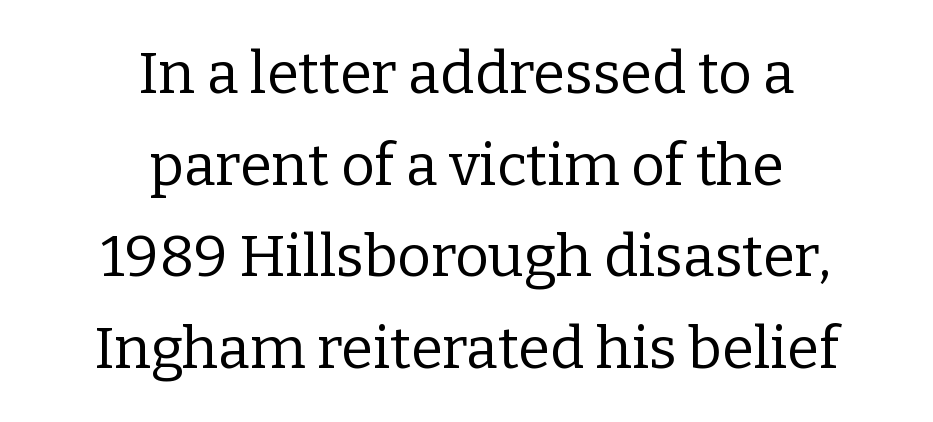
{"serif": "yes", "italic": "no", "bold": "no", "weight": "regular", "width": "normal", "stroke_contrast": "low", "x_height": "medium", "monospaced": "no", "underline": "no", "align": "center", "line_spacing": "normal", "line_spacing_ratio": 1.58, "letter_spacing": "normal", "letter_spacing_em": 0.0, "glyph_px": 58}
